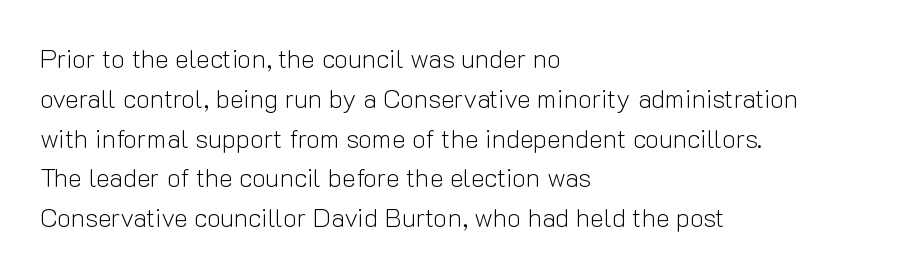
The image shows 26 px text type, upright; set left-aligned, normal line spacing (1.53x), normal letter spacing, not underlined.
